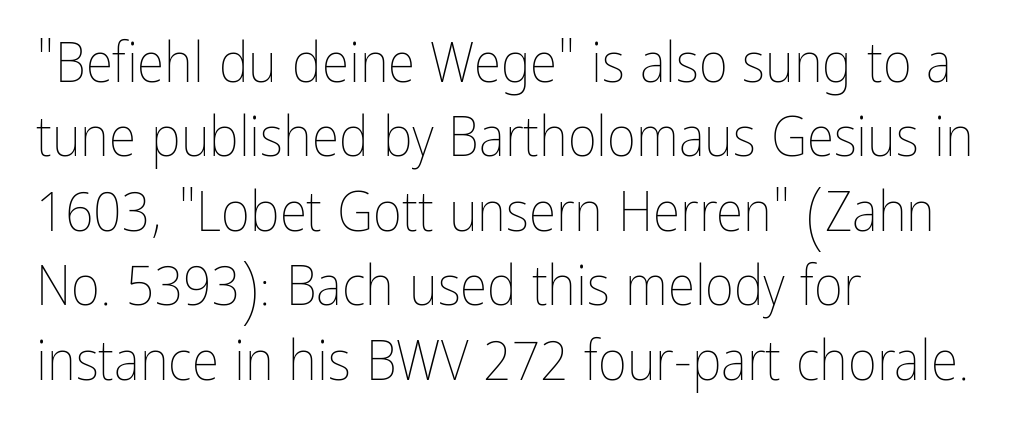
Q: Is the text bold? A: No.
Q: Is the text italic (slanted)? A: No, it is upright.
Q: Is the text underlined? A: No.
Q: How is the paragraph aligned? A: Left-aligned.
Q: Is the spacing between letters normal or unusually wide? A: Normal.
Q: Is the spacing between lines tight, normal or loose? A: Normal.
Q: Width (condensed, normal, or wide)? A: Condensed.
Q: Stroke contrast? A: Low.
Q: x-height? A: Medium.
Q: Monospaced? A: No.
